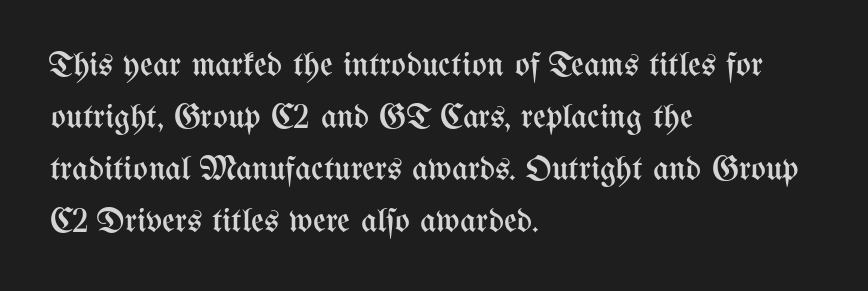
The image shows 35 px regular-weight, condensed type, upright; set left-aligned, normal line spacing (1.49x), normal letter spacing, not underlined; medium stroke contrast and a medium x-height.
